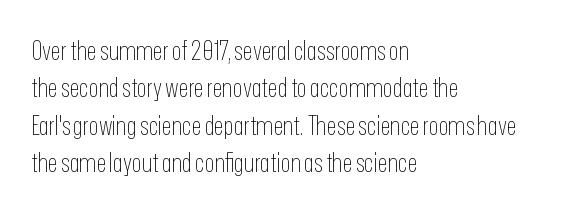
The image shows 26 px text type, upright; set left-aligned, normal line spacing (1.44x), normal letter spacing, not underlined.
